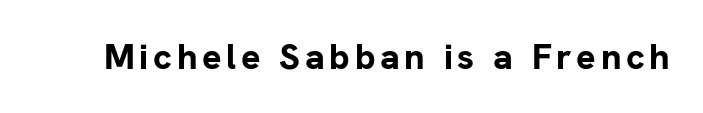
Heavy-handed strokes throughout: this text is bold. Typographically, this falls in the sans-serif category. Is this a fixed-width face? No — the glyphs have proportional, varying widths. Unmarked baselines from the first word to the last.
